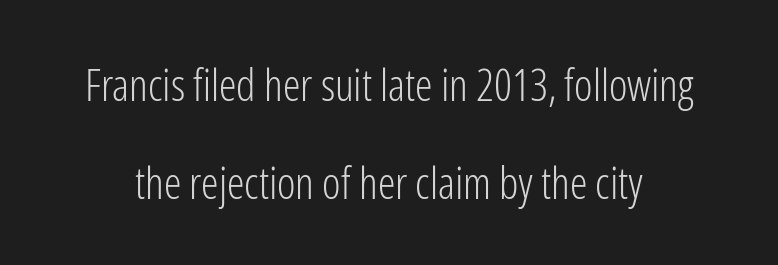
{"serif": "no", "italic": "no", "bold": "no", "weight": "light", "width": "condensed", "stroke_contrast": "low", "x_height": "medium", "monospaced": "no", "underline": "no", "line_spacing": "loose", "line_spacing_ratio": 2.22, "letter_spacing": "normal", "letter_spacing_em": 0.0, "glyph_px": 44}
